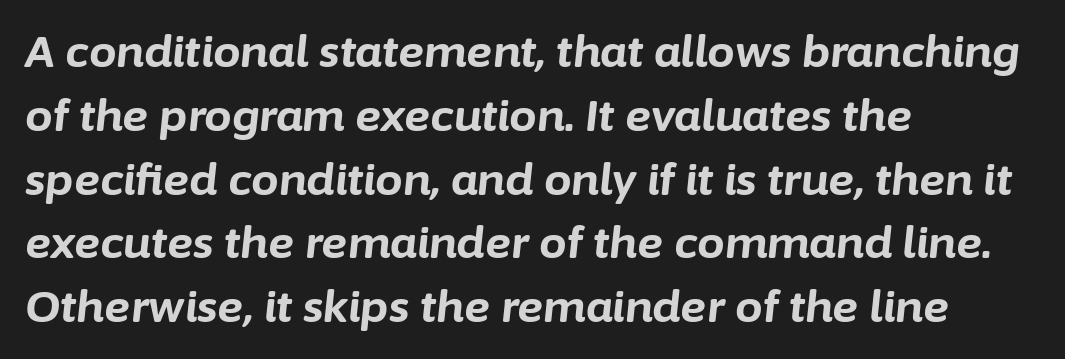
Q: Is the text bold? A: Yes.
Q: Is the text italic (slanted)? A: Yes, it leans right by about 6 degrees.
Q: Is the text underlined? A: No.
Q: How is the paragraph aligned? A: Left-aligned.
Q: Is the spacing between letters normal or unusually wide? A: Normal.
Q: Is the spacing between lines tight, normal or loose? A: Normal.
Q: Width (condensed, normal, or wide)? A: Normal.
Q: Stroke contrast? A: Low.
Q: x-height? A: Medium.
Q: Monospaced? A: No.
